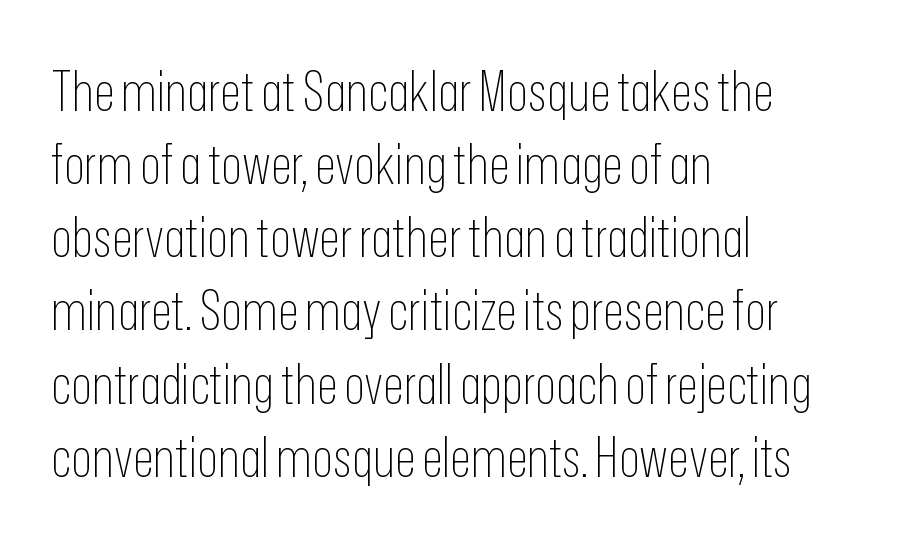
The image shows 55 px thin, condensed sans-serif type, upright; set left-aligned, normal line spacing (1.33x), normal letter spacing, not underlined; low stroke contrast and a medium x-height.
